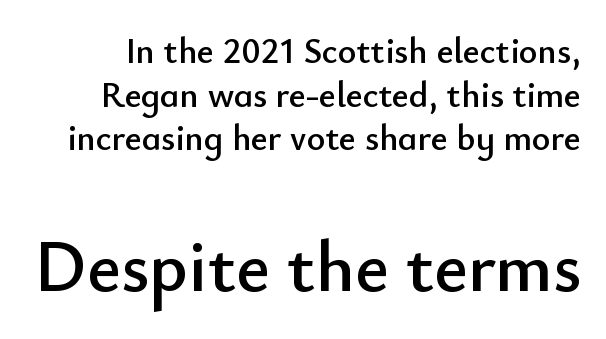
The image shows 73 px sans-serif type, upright; set line spacing 1.21x, normal letter spacing, not underlined; the second (bottom) block is 2.03x larger; low stroke contrast and a small x-height.
